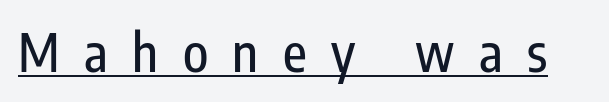
Q: Is the text italic (slanted)? A: No, it is upright.
Q: Is the typeface a serif or a sans-serif typeface? A: Sans-serif.
Q: Is the text underlined? A: Yes.
Q: Is the spacing between letters normal or unusually wide? A: Unusually wide.
Q: Width (condensed, normal, or wide)? A: Condensed.
Q: Stroke contrast? A: Low.
Q: x-height? A: Medium.
Q: Monospaced? A: No.
